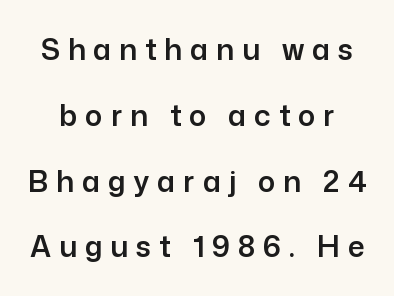
{"serif": "no", "italic": "no", "width": "normal", "stroke_contrast": "low", "x_height": "medium", "monospaced": "no", "underline": "no", "line_spacing": "loose", "line_spacing_ratio": 2.27, "letter_spacing": "wide", "letter_spacing_em": 0.27, "glyph_px": 29}
